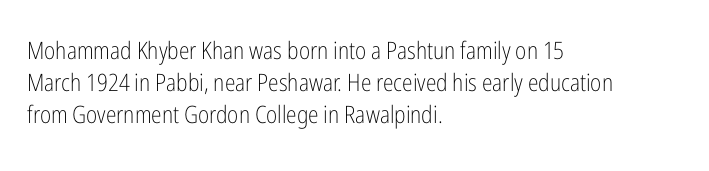
A bare baseline throughout the passage. Does the lettering tilt? It doesn't — this is upright. Leftover space on each line is placed entirely after the last word. Regarding leading, the lines here are spaced in the standard way. Inter-character spacing is left at the font's built-in metrics. Compared with a typical body face, this is equally light or lighter still.
